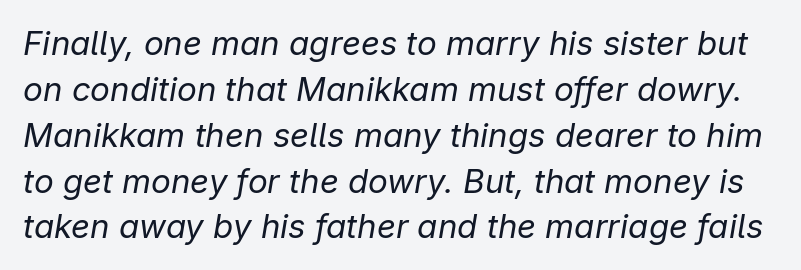
Stroke mass is kept to a normal reading level or below. Yep, that's italic — everything's leaning. Varying glyph widths throughout — classic text-font behaviour. Lines of text with bare space underneath. The letterforms sit shoulder to shoulder at normal distance. This sample keeps an unexceptional amount of space between lines.
